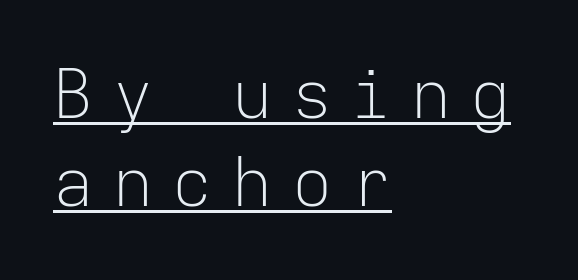
Q: Is the text bold? A: No.
Q: Is the text italic (slanted)? A: No, it is upright.
Q: Is the typeface a serif or a sans-serif typeface? A: Sans-serif.
Q: Is the text underlined? A: Yes.
Q: How is the paragraph aligned? A: Left-aligned.
Q: Is the spacing between letters normal or unusually wide? A: Unusually wide.
Q: Is the spacing between lines tight, normal or loose? A: Normal.
Q: Width (condensed, normal, or wide)? A: Normal.
Q: Stroke contrast? A: Low.
Q: x-height? A: Medium.
Q: Monospaced? A: Yes.
